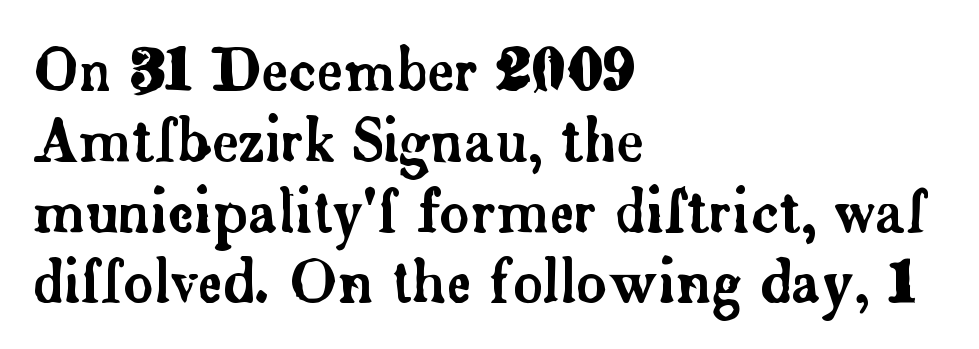
{"serif": "yes", "italic": "no", "width": "normal", "stroke_contrast": "low", "x_height": "small", "monospaced": "no", "underline": "no", "align": "left", "line_spacing_ratio": 1.22, "letter_spacing": "normal", "letter_spacing_em": 0.0, "glyph_px": 58}
